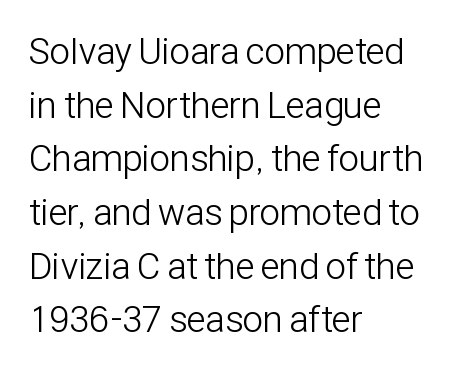
Q: Is the text bold? A: No.
Q: Is the text italic (slanted)? A: No, it is upright.
Q: Is the typeface a serif or a sans-serif typeface? A: Sans-serif.
Q: Is the text underlined? A: No.
Q: How is the paragraph aligned? A: Left-aligned.
Q: Is the spacing between letters normal or unusually wide? A: Normal.
Q: Is the spacing between lines tight, normal or loose? A: Normal.
Q: Width (condensed, normal, or wide)? A: Condensed.
Q: Stroke contrast? A: Low.
Q: x-height? A: Medium.
Q: Monospaced? A: No.
